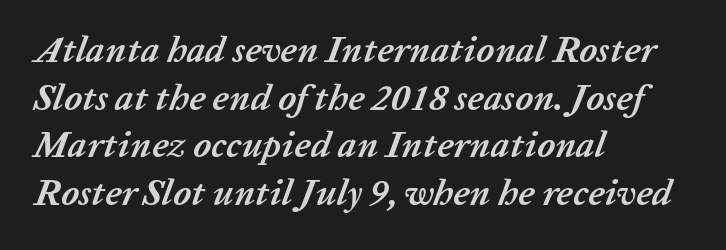
Q: Is the text bold? A: Yes.
Q: Is the text italic (slanted)? A: Yes, it leans right by about 20 degrees.
Q: Is the text underlined? A: No.
Q: How is the paragraph aligned? A: Left-aligned.
Q: Is the spacing between letters normal or unusually wide? A: Normal.
Q: Is the spacing between lines tight, normal or loose? A: Normal.
Q: Width (condensed, normal, or wide)? A: Normal.
Q: Stroke contrast? A: Low.
Q: x-height? A: Medium.
Q: Monospaced? A: No.
